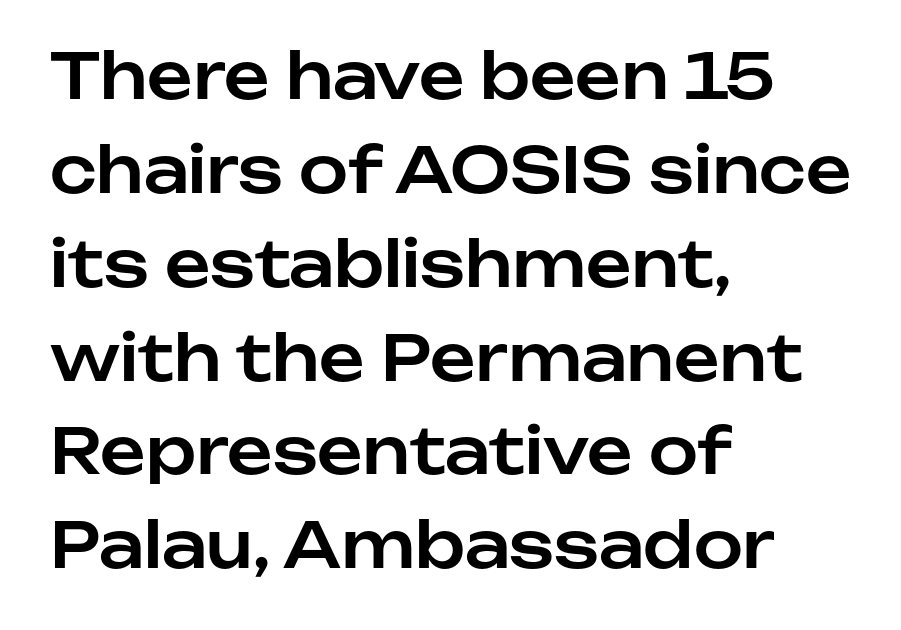
Q: Is the text italic (slanted)? A: No, it is upright.
Q: Is the typeface a serif or a sans-serif typeface? A: Sans-serif.
Q: Is the text underlined? A: No.
Q: How is the paragraph aligned? A: Left-aligned.
Q: Is the spacing between letters normal or unusually wide? A: Normal.
Q: Is the spacing between lines tight, normal or loose? A: Normal.
Q: Width (condensed, normal, or wide)? A: Normal.
Q: Stroke contrast? A: Low.
Q: x-height? A: Medium.
Q: Monospaced? A: No.
